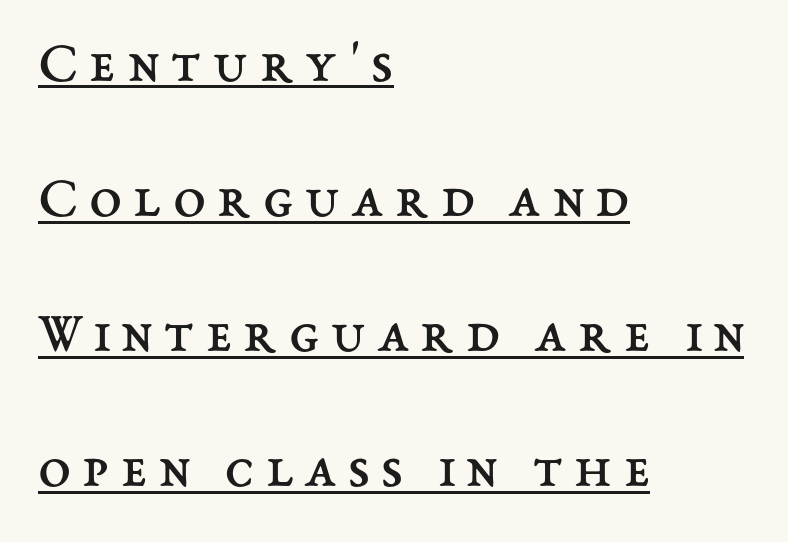
Q: Is the text bold? A: No.
Q: Is the text italic (slanted)? A: No, it is upright.
Q: Is the text underlined? A: Yes.
Q: How is the paragraph aligned? A: Left-aligned.
Q: Is the spacing between lines tight, normal or loose? A: Loose.
Q: Width (condensed, normal, or wide)? A: Normal.
Q: Stroke contrast? A: Medium.
Q: x-height? A: Medium.
Q: Monospaced? A: No.
